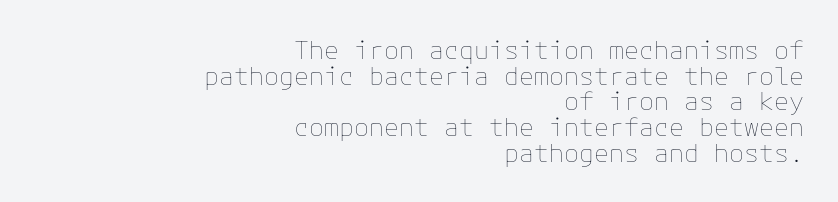
The image shows 25 px text type, upright; set right-aligned, tight line spacing (1.03x), normal letter spacing, not underlined.
